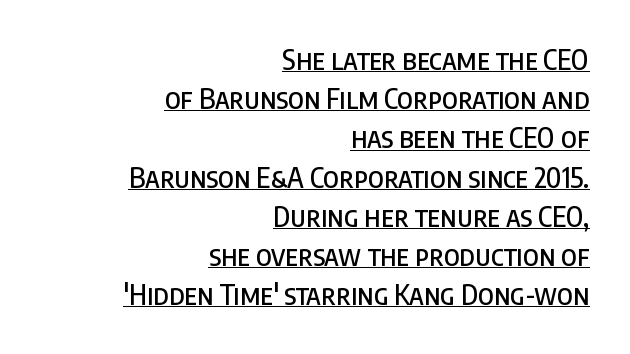
{"serif": "no", "italic": "no", "width": "condensed", "stroke_contrast": "low", "x_height": "large", "monospaced": "no", "underline": "yes", "align": "right", "line_spacing": "normal", "line_spacing_ratio": 1.4, "letter_spacing": "normal", "letter_spacing_em": 0.0, "glyph_px": 28}
